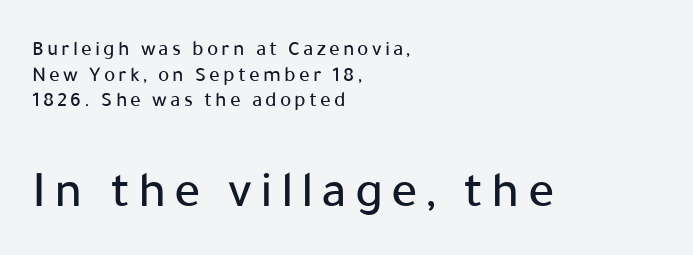
Q: Is the text italic (slanted)? A: No, it is upright.
Q: Is the typeface a serif or a sans-serif typeface? A: Sans-serif.
Q: Is the text underlined? A: No.
Q: How is the paragraph aligned? A: Left-aligned.
Q: Which block of text is set in a larger size, the first (top) or the second (bottom)? A: The second (bottom) one.
Q: Width (condensed, normal, or wide)? A: Normal.
Q: Stroke contrast? A: Low.
Q: x-height? A: Medium.
Q: Monospaced? A: No.
